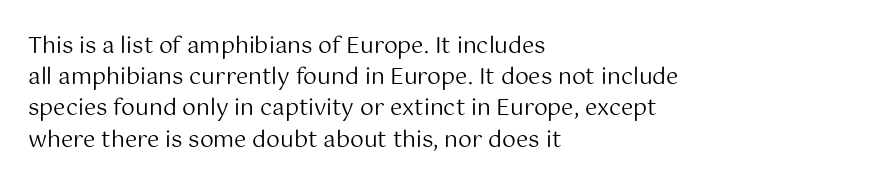
Q: Is the text bold? A: No.
Q: Is the text italic (slanted)? A: No, it is upright.
Q: Is the text underlined? A: No.
Q: How is the paragraph aligned? A: Left-aligned.
Q: Is the spacing between letters normal or unusually wide? A: Normal.
Q: Is the spacing between lines tight, normal or loose? A: Normal.
